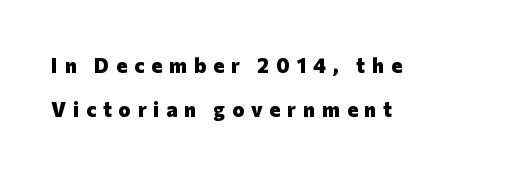
Q: Is the text bold? A: Yes.
Q: Is the text italic (slanted)? A: No, it is upright.
Q: Is the text underlined? A: No.
Q: How is the paragraph aligned? A: Left-aligned.
Q: Is the spacing between letters normal or unusually wide? A: Unusually wide.
Q: Is the spacing between lines tight, normal or loose? A: Loose.
